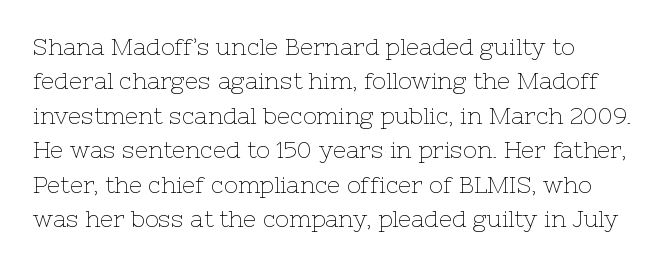
{"italic": "no", "bold": "no", "underline": "no", "align": "left", "line_spacing": "normal", "line_spacing_ratio": 1.5, "letter_spacing": "normal", "letter_spacing_em": 0.0, "glyph_px": 23}
